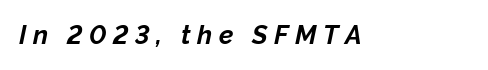
The image shows 26 px bold type, italic (leaning right); set unusually wide letter spacing (+0.25 em), not underlined.
